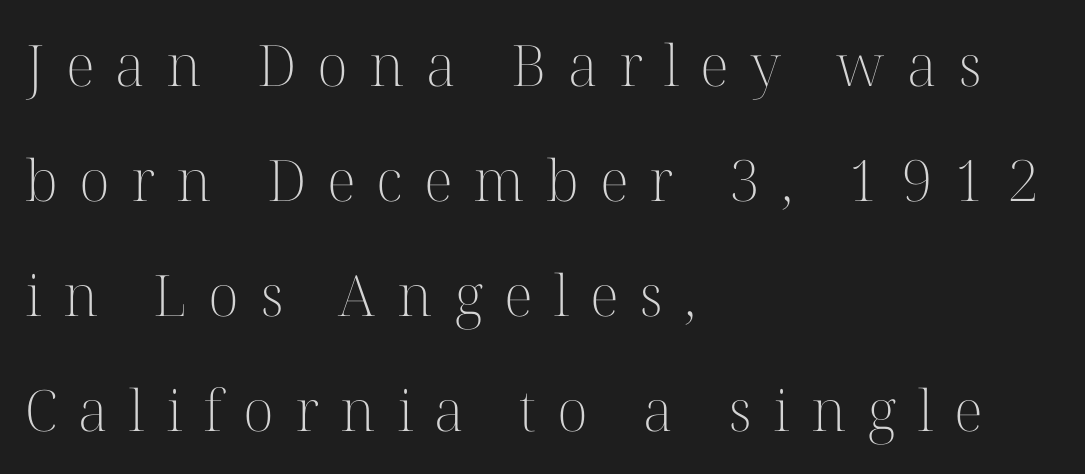
The image shows 57 px light serif type, upright; set left-aligned, loose line spacing (2.02x), unusually wide letter spacing (+0.37 em), not underlined; high stroke contrast and a medium x-height.
